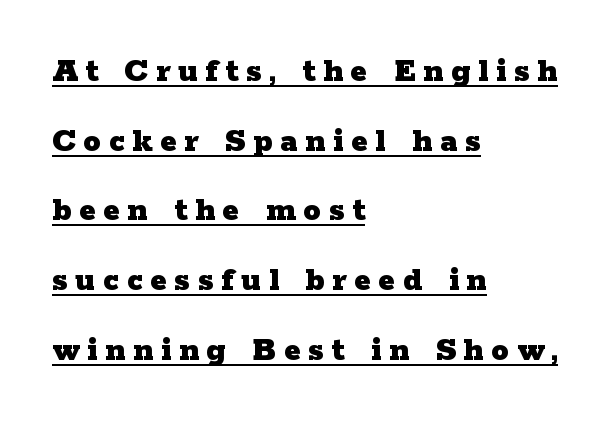
{"serif": "yes", "italic": "no", "bold": "yes", "weight": "heavy", "width": "wide", "stroke_contrast": "low", "x_height": "medium", "monospaced": "no", "underline": "yes", "align": "left", "line_spacing": "loose", "line_spacing_ratio": 1.99, "letter_spacing": "wide", "letter_spacing_em": 0.22, "glyph_px": 35}
